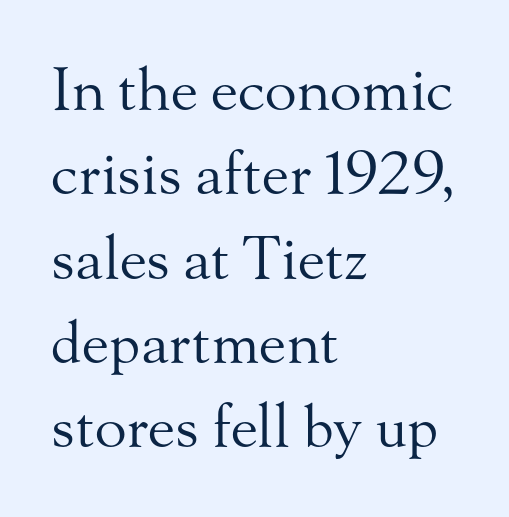
Q: Is the text bold? A: No.
Q: Is the text italic (slanted)? A: No, it is upright.
Q: Is the typeface a serif or a sans-serif typeface? A: Serif.
Q: Is the text underlined? A: No.
Q: How is the paragraph aligned? A: Left-aligned.
Q: Is the spacing between letters normal or unusually wide? A: Normal.
Q: Is the spacing between lines tight, normal or loose? A: Normal.
Q: Width (condensed, normal, or wide)? A: Normal.
Q: Stroke contrast? A: Medium.
Q: x-height? A: Small.
Q: Monospaced? A: No.
